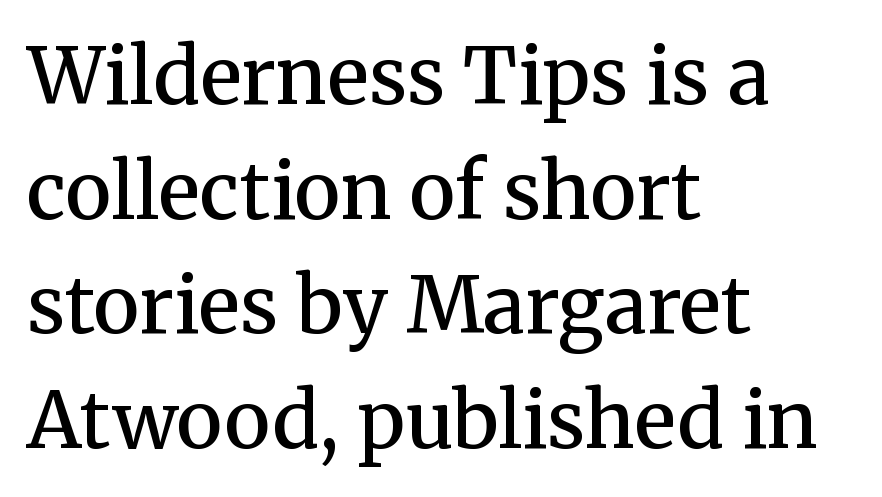
Upright lettering throughout. Students, note that the glyphs here touch the page at normal intervals. The rendering uses a semibold face; strokes are thickened but not to full bold. Anything drawn beneath the words? Only blank space. In terms of letterform style, serifs are clearly present.
